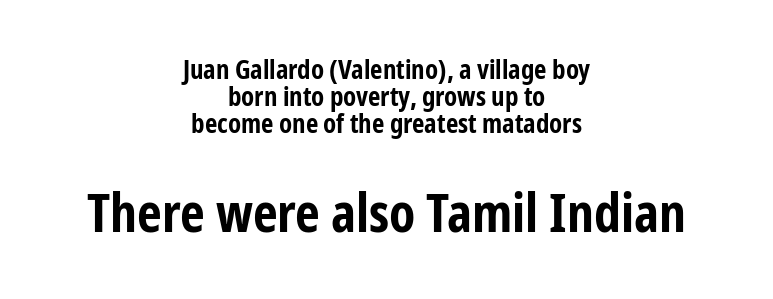
{"serif": "no", "italic": "no", "bold": "yes", "weight": "bold", "width": "condensed", "stroke_contrast": "low", "x_height": "medium", "monospaced": "no", "underline": "no", "align": "center", "line_spacing": "tight", "line_spacing_ratio": 1.0, "letter_spacing": "normal", "letter_spacing_em": 0.0, "larger_block": "second", "size_ratio": 2.0, "glyph_px": 54}
